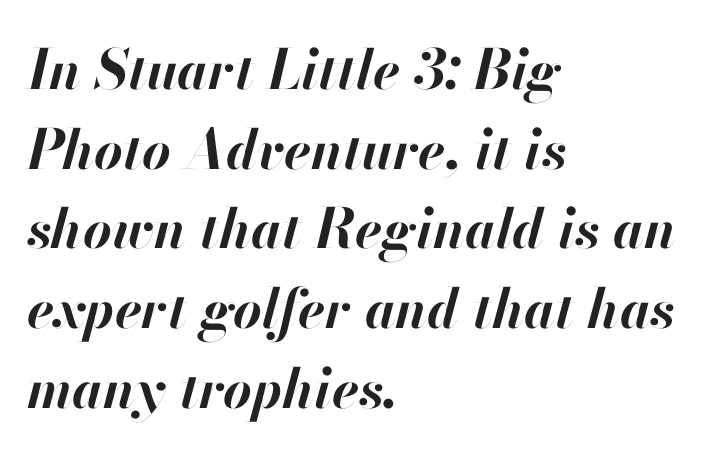
{"italic": "yes", "lean": "right", "slant_degrees": 13, "bold": "yes", "weight": "bold", "width": "normal", "stroke_contrast": "high", "x_height": "small", "monospaced": "no", "underline": "no", "align": "left", "line_spacing": "normal", "line_spacing_ratio": 1.45, "letter_spacing": "normal", "letter_spacing_em": 0.0, "glyph_px": 55}
